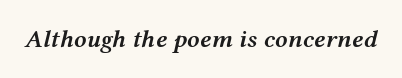
Designer's note — italics engaged. Each word holds together tightly as a unit, with standard inter-letter gaps. Each row of text sits above clean, open space. Strokes here are thickened, but only to semibold level.
